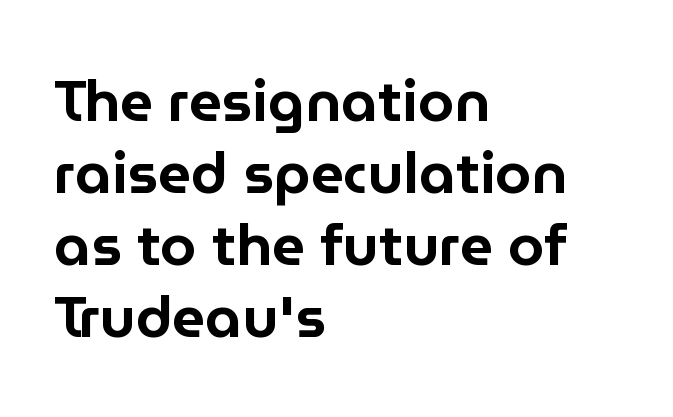
{"serif": "no", "italic": "no", "width": "normal", "stroke_contrast": "low", "x_height": "medium", "monospaced": "no", "underline": "no", "align": "left", "line_spacing_ratio": 1.24, "letter_spacing": "normal", "letter_spacing_em": 0.0, "glyph_px": 58}
